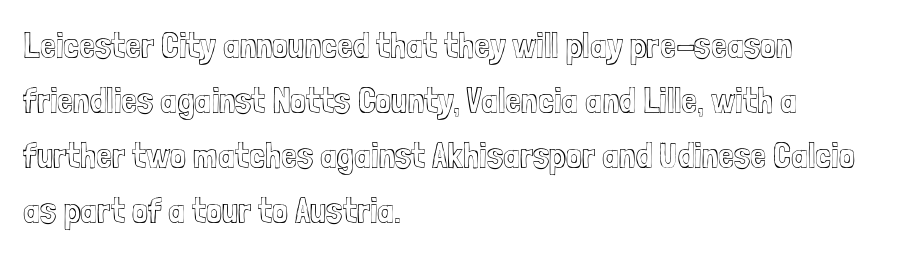
Q: Is the text italic (slanted)? A: No, it is upright.
Q: Is the text underlined? A: No.
Q: How is the paragraph aligned? A: Left-aligned.
Q: Is the spacing between letters normal or unusually wide? A: Normal.
Q: Is the spacing between lines tight, normal or loose? A: Normal.
Q: Width (condensed, normal, or wide)? A: Condensed.
Q: x-height? A: Medium.
Q: Monospaced? A: No.
